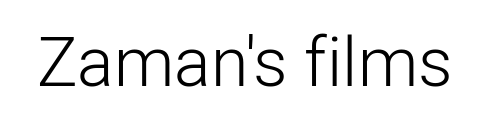
The image shows 68 px light sans-serif type, upright; set normal letter spacing, not underlined; low stroke contrast and a medium x-height.
